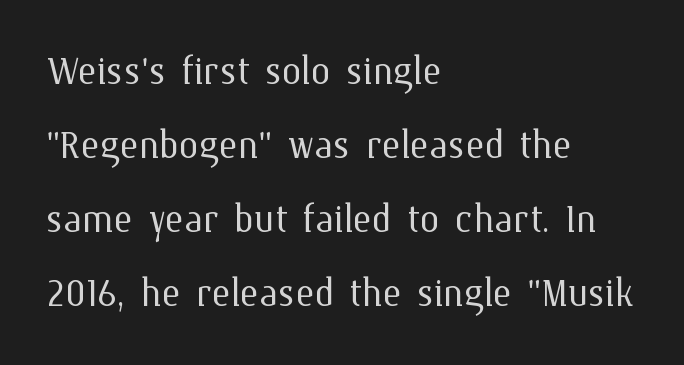
Nothing unusual about the tracking: characters are spaced as the font intends. Ordinary non-slanted type is in use. Stroke mass is kept to a normal reading level or below. Leading: standard. Looks like regular typesetting: each glyph gets only the width it needs.
